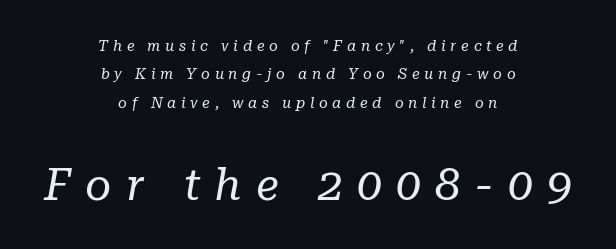
{"serif": "yes", "italic": "yes", "lean": "right", "slant_degrees": 10, "bold": "no", "weight": "regular", "width": "normal", "stroke_contrast": "low", "x_height": "medium", "monospaced": "no", "underline": "no", "align": "center", "line_spacing_ratio": 1.89, "letter_spacing": "wide", "letter_spacing_em": 0.31, "larger_block": "second", "size_ratio": 3.0, "glyph_px": 45}
